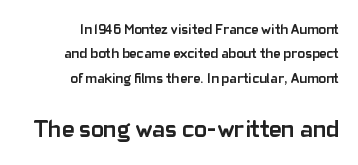
{"italic": "no", "bold": "yes", "underline": "no", "align": "right", "line_spacing_ratio": 1.75, "letter_spacing": "normal", "letter_spacing_em": 0.0, "larger_block": "second", "size_ratio": 1.71, "glyph_px": 24}
